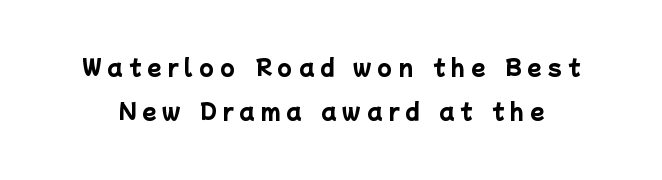
{"bold": "yes", "underline": "no", "line_spacing": "loose", "line_spacing_ratio": 2.09, "letter_spacing": "wide", "letter_spacing_em": 0.29, "glyph_px": 21}
